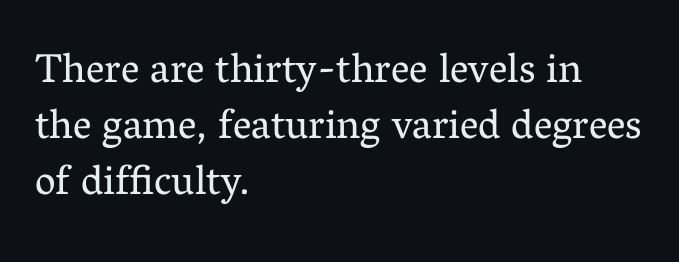
{"serif": "yes", "italic": "no", "bold": "no", "weight": "regular", "width": "normal", "stroke_contrast": "medium", "x_height": "medium", "monospaced": "no", "underline": "no", "align": "left", "line_spacing": "normal", "line_spacing_ratio": 1.37, "letter_spacing": "normal", "letter_spacing_em": 0.0, "glyph_px": 41}
